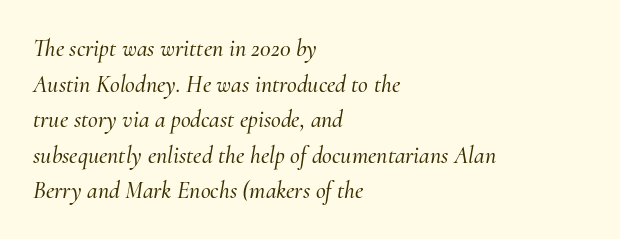
{"italic": "yes", "lean": "right", "slant_degrees": 10, "underline": "no", "align": "left", "line_spacing": "normal", "line_spacing_ratio": 1.48, "letter_spacing": "normal", "letter_spacing_em": 0.0, "glyph_px": 24}
